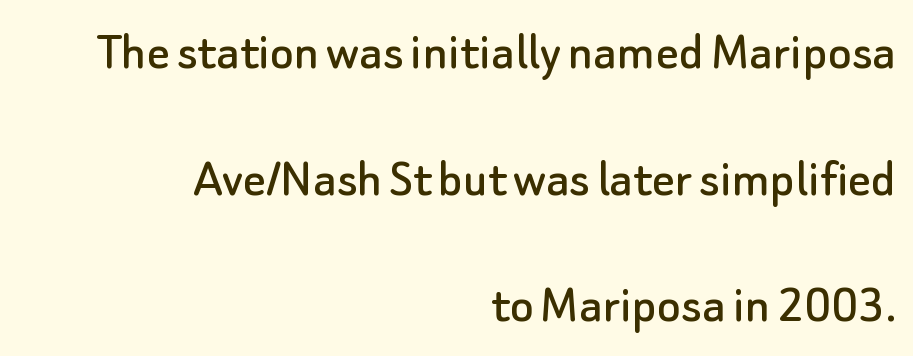
{"serif": "no", "italic": "no", "width": "normal", "stroke_contrast": "low", "x_height": "small", "monospaced": "no", "underline": "no", "align": "right", "line_spacing": "loose", "line_spacing_ratio": 2.26, "letter_spacing": "normal", "letter_spacing_em": 0.0, "glyph_px": 56}
